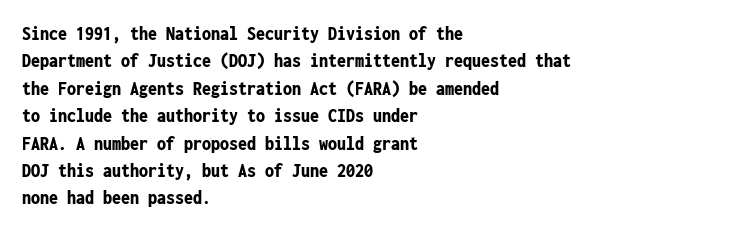
The image shows 20 px bold type, upright; set left-aligned, normal line spacing (1.37x), normal letter spacing, not underlined.
